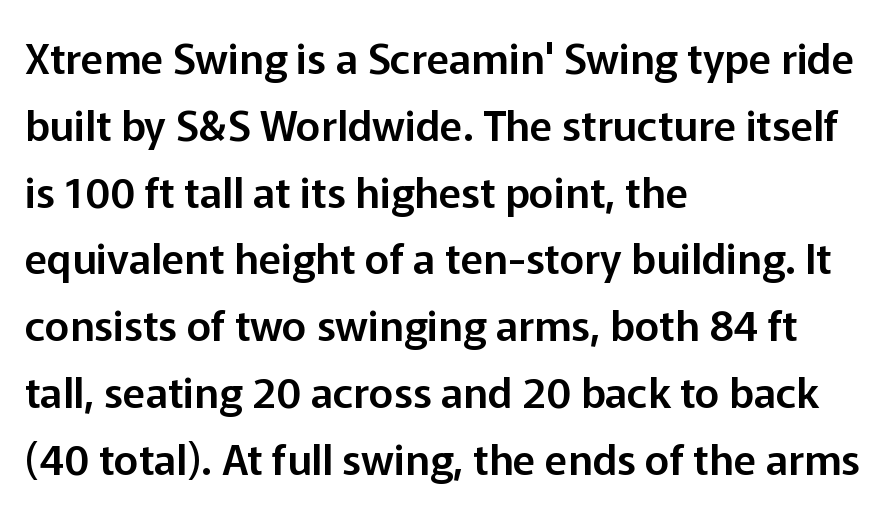
The image shows 42 px sans-serif type, upright; set left-aligned, normal line spacing (1.59x), normal letter spacing, not underlined; low stroke contrast and a medium x-height.
